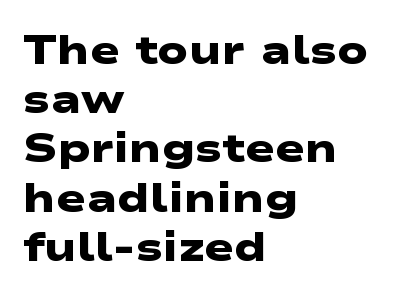
Q: Is the text bold? A: Yes.
Q: Is the typeface a serif or a sans-serif typeface? A: Sans-serif.
Q: Is the text underlined? A: No.
Q: How is the paragraph aligned? A: Left-aligned.
Q: Is the spacing between letters normal or unusually wide? A: Normal.
Q: Width (condensed, normal, or wide)? A: Wide.
Q: Stroke contrast? A: Low.
Q: x-height? A: Medium.
Q: Monospaced? A: No.
